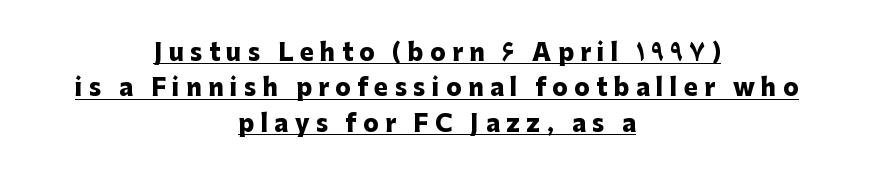
This rendering widens character spacing well past its baseline value. The leading is moderate, giving the passage an even texture. Typesetter's note: full bold, strokes at maximum text heaviness. In CSS terms this would be text-align: center.
